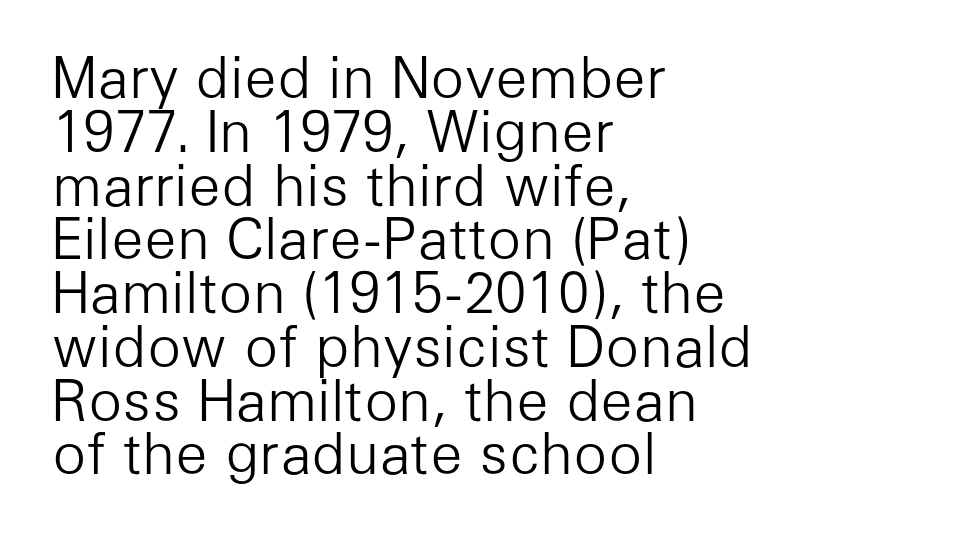
{"serif": "no", "italic": "no", "bold": "no", "weight": "light", "width": "normal", "stroke_contrast": "low", "x_height": "medium", "monospaced": "no", "underline": "no", "align": "left", "line_spacing": "tight", "line_spacing_ratio": 0.96, "letter_spacing": "normal", "letter_spacing_em": 0.0, "glyph_px": 56}
